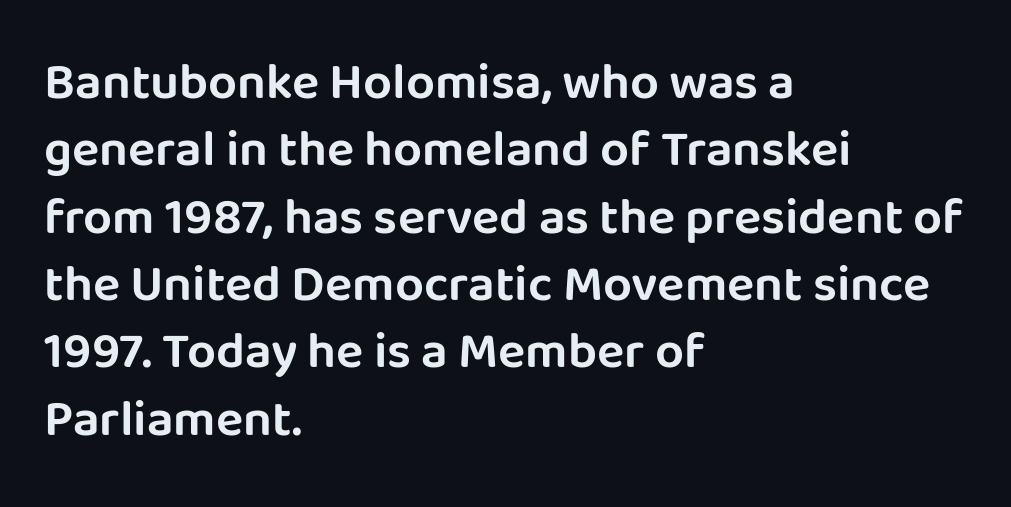
Q: Is the text italic (slanted)? A: No, it is upright.
Q: Is the typeface a serif or a sans-serif typeface? A: Sans-serif.
Q: Is the text underlined? A: No.
Q: How is the paragraph aligned? A: Left-aligned.
Q: Is the spacing between letters normal or unusually wide? A: Normal.
Q: Is the spacing between lines tight, normal or loose? A: Normal.
Q: Width (condensed, normal, or wide)? A: Normal.
Q: Stroke contrast? A: Low.
Q: x-height? A: Large.
Q: Monospaced? A: No.
